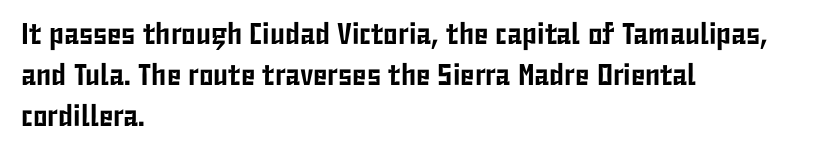
Q: Is the text italic (slanted)? A: No, it is upright.
Q: Is the typeface a serif or a sans-serif typeface? A: Sans-serif.
Q: Is the text underlined? A: No.
Q: How is the paragraph aligned? A: Left-aligned.
Q: Is the spacing between letters normal or unusually wide? A: Normal.
Q: Is the spacing between lines tight, normal or loose? A: Normal.
Q: Width (condensed, normal, or wide)? A: Condensed.
Q: Stroke contrast? A: Low.
Q: x-height? A: Medium.
Q: Monospaced? A: No.
